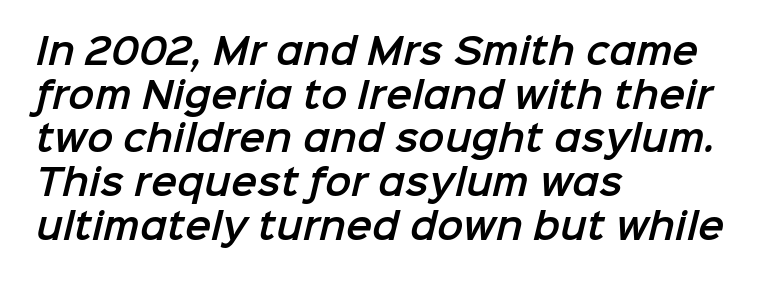
Q: Is the typeface a serif or a sans-serif typeface? A: Sans-serif.
Q: Is the text underlined? A: No.
Q: How is the paragraph aligned? A: Left-aligned.
Q: Is the spacing between letters normal or unusually wide? A: Normal.
Q: Is the spacing between lines tight, normal or loose? A: Normal.
Q: Width (condensed, normal, or wide)? A: Normal.
Q: Stroke contrast? A: Low.
Q: x-height? A: Medium.
Q: Monospaced? A: No.
